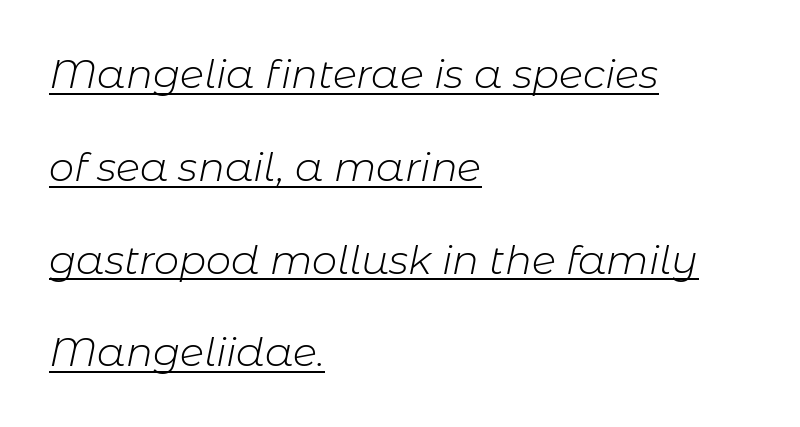
Q: Is the text bold? A: No.
Q: Is the text italic (slanted)? A: Yes, it leans right by about 11 degrees.
Q: Is the text underlined? A: Yes.
Q: How is the paragraph aligned? A: Left-aligned.
Q: Is the spacing between letters normal or unusually wide? A: Normal.
Q: Is the spacing between lines tight, normal or loose? A: Loose.
Q: Width (condensed, normal, or wide)? A: Normal.
Q: Stroke contrast? A: Low.
Q: x-height? A: Medium.
Q: Monospaced? A: No.
